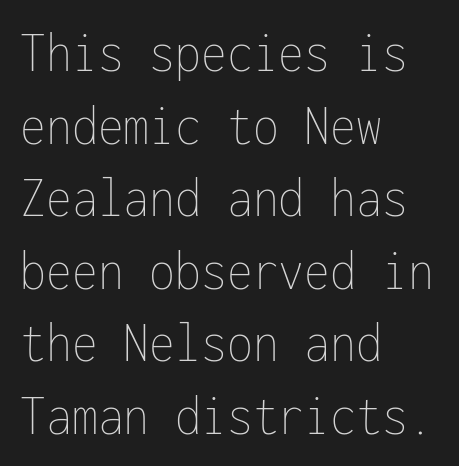
The image shows 59 px thin, condensed type, upright, monospaced; set left-aligned, line spacing 1.23x, normal letter spacing, not underlined; low stroke contrast and a medium x-height.
